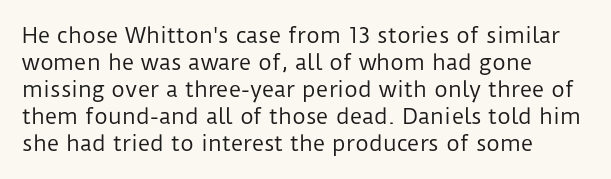
Q: Is the text bold? A: No.
Q: Is the text italic (slanted)? A: No, it is upright.
Q: Is the text underlined? A: No.
Q: How is the paragraph aligned? A: Left-aligned.
Q: Is the spacing between letters normal or unusually wide? A: Normal.
Q: Is the spacing between lines tight, normal or loose? A: Normal.
